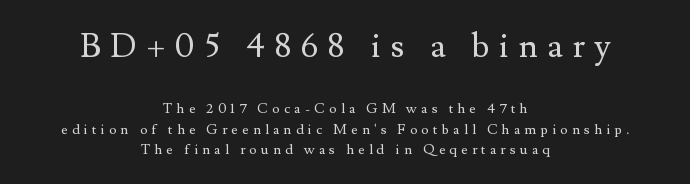
Reading down the block, each line starts at a different indent, mirrored at its end. Varying glyph widths throughout — classic text-font behaviour. Caption: expanded tracking, letters set apart. Descenders hang freely into open space. Style check: upright. The font sits on the lighter half of the weight spectrum, regular included.
